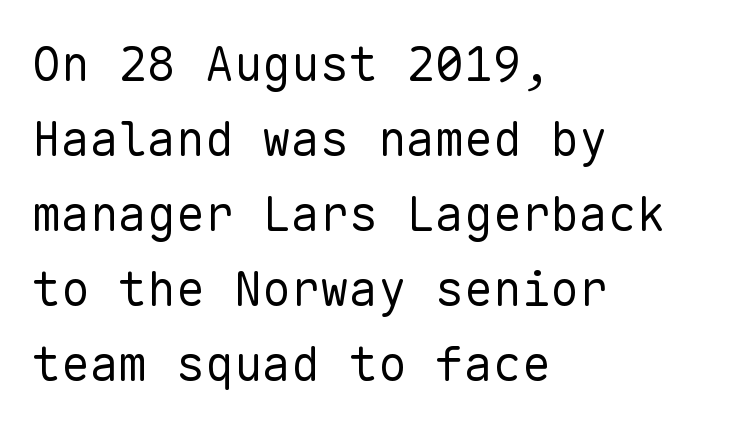
The image shows 48 px regular-weight sans-serif type, upright, monospaced; set left-aligned, normal line spacing (1.56x), normal letter spacing, not underlined; low stroke contrast and a medium x-height.
